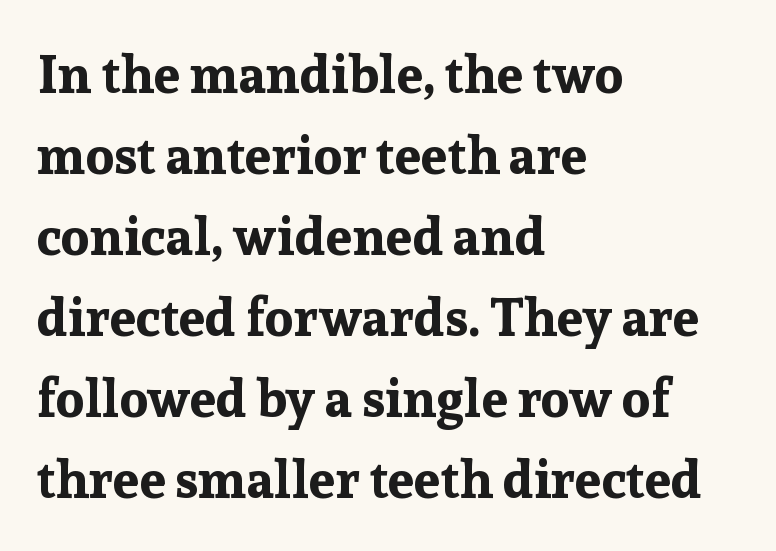
Q: Is the text bold? A: Yes.
Q: Is the text italic (slanted)? A: No, it is upright.
Q: Is the typeface a serif or a sans-serif typeface? A: Serif.
Q: Is the text underlined? A: No.
Q: How is the paragraph aligned? A: Left-aligned.
Q: Is the spacing between letters normal or unusually wide? A: Normal.
Q: Is the spacing between lines tight, normal or loose? A: Normal.
Q: Width (condensed, normal, or wide)? A: Normal.
Q: Stroke contrast? A: Low.
Q: x-height? A: Medium.
Q: Monospaced? A: No.
